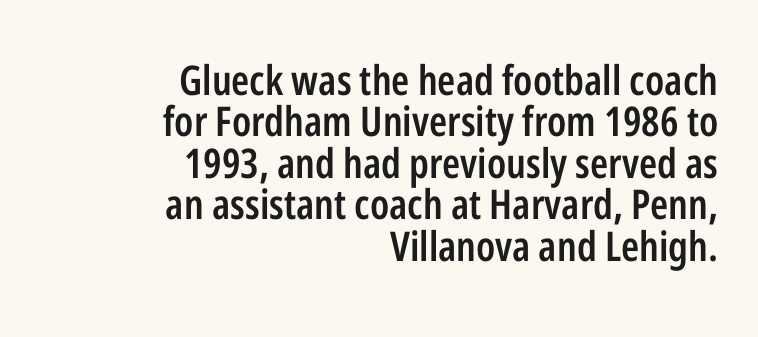
To sum up the face: it is a sans, with no serifs. Horizontal alignment here is rightward, an uncommon choice for prose. Horizontal bands of white between lines are thin slivers. Is this a fixed-width face? No — the glyphs have proportional, varying widths. What stands out about the letter spacing? Nothing — it is the standard amount. Descenders are the only things crossing below the line.
